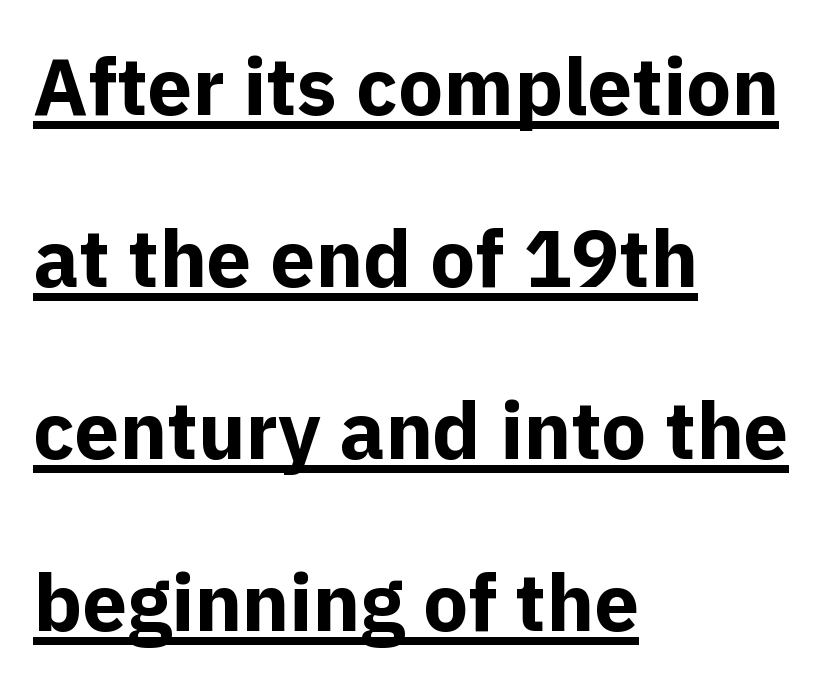
This rendering features underlined lettering. Style check: upright. How heavy is the stroke? Heavy — this is a bold. Whoever set this chose breathing room over compactness in the vertical rhythm.
